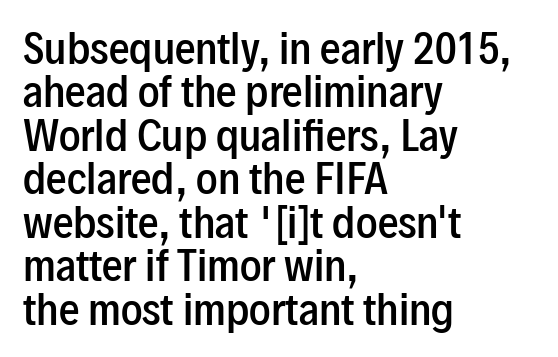
{"serif": "no", "italic": "no", "bold": "semi", "weight": "semibold", "width": "condensed", "stroke_contrast": "low", "x_height": "medium", "monospaced": "no", "underline": "no", "align": "left", "line_spacing": "tight", "line_spacing_ratio": 1.06, "letter_spacing": "normal", "letter_spacing_em": 0.0, "glyph_px": 41}
